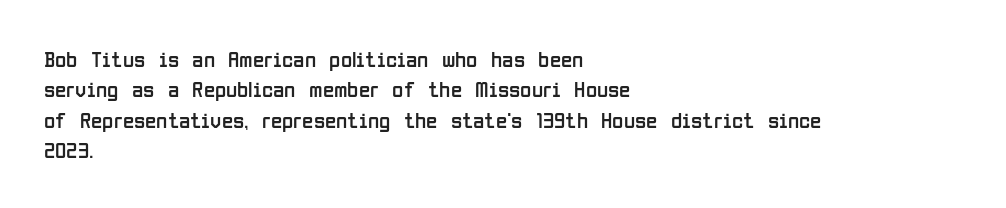
The image shows 23 px text type, upright; set left-aligned, normal line spacing (1.32x), normal letter spacing, not underlined.
